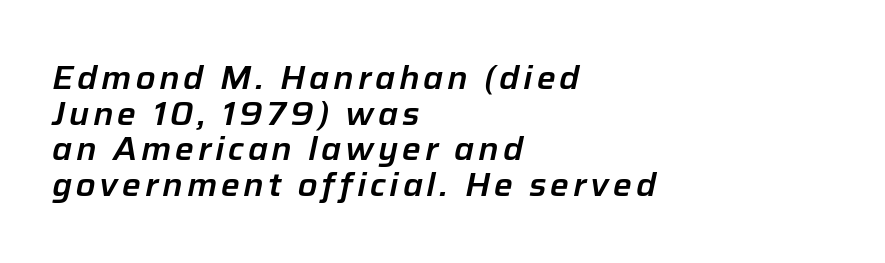
This sample trades vertical openness for compactness between lines. Quick note: italic. This sample has the flowing, uneven cadence of proportional lettering. Nobody drew a line under any word here. Where is the straight margin? On the left.
